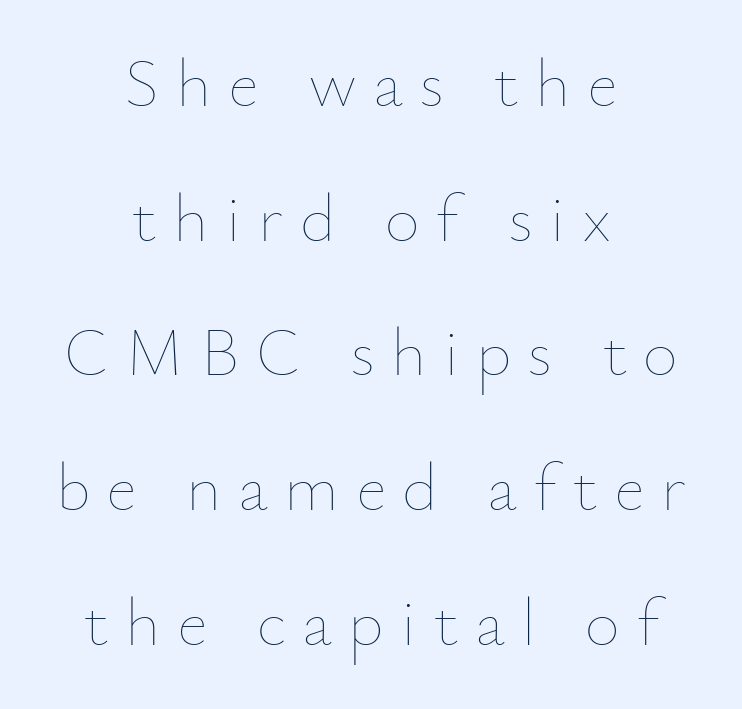
The image shows 68 px thin type, upright; set centered, loose line spacing (1.98x), unusually wide letter spacing (+0.24 em), not underlined; low stroke contrast and a small x-height.
